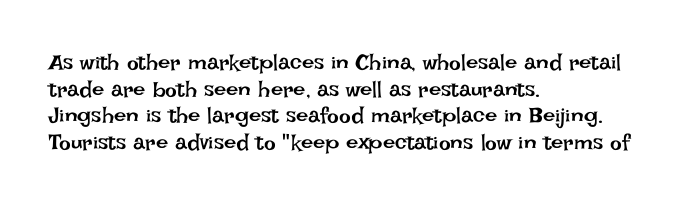
The image shows 22 px text type, upright; set left-aligned, line spacing 1.21x, normal letter spacing, not underlined.
